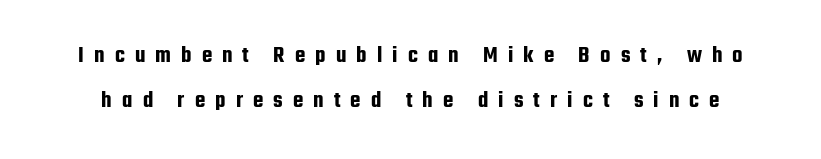
Does extra space separate the letters? Yes, quite a lot of it. Italic: no, the glyphs are upright roman. Beneath every word, the page is bare.
